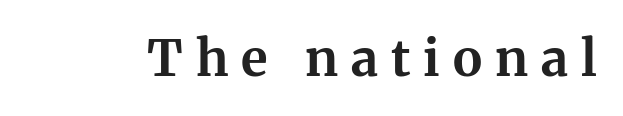
Q: Is the text bold? A: Yes.
Q: Is the text italic (slanted)? A: No, it is upright.
Q: Is the typeface a serif or a sans-serif typeface? A: Serif.
Q: Is the text underlined? A: No.
Q: Is the spacing between letters normal or unusually wide? A: Unusually wide.
Q: Width (condensed, normal, or wide)? A: Normal.
Q: Stroke contrast? A: Medium.
Q: x-height? A: Medium.
Q: Monospaced? A: No.
